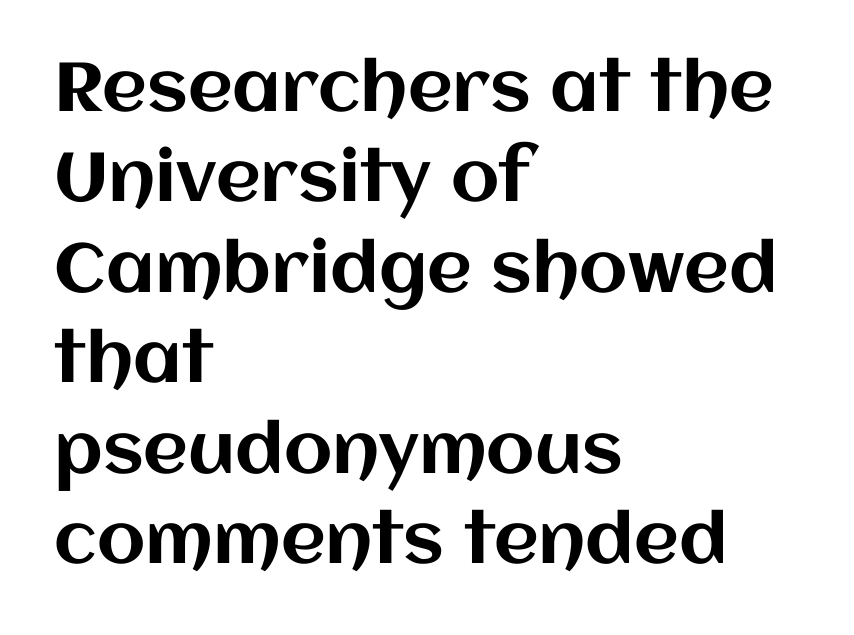
Q: Is the text italic (slanted)? A: No, it is upright.
Q: Is the text underlined? A: No.
Q: How is the paragraph aligned? A: Left-aligned.
Q: Is the spacing between letters normal or unusually wide? A: Normal.
Q: Is the spacing between lines tight, normal or loose? A: Normal.
Q: Width (condensed, normal, or wide)? A: Normal.
Q: Stroke contrast? A: Medium.
Q: x-height? A: Large.
Q: Monospaced? A: No.
